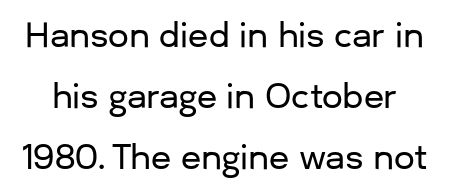
Ascenders rise straight up at ninety degrees. How are the letters spaced? Ordinarily, with no added tracking. The font family rendered here belongs to the sans-serif group. These lines are rendered in a variable-pitch font. Letters rest on an invisible, unmarked baseline.
